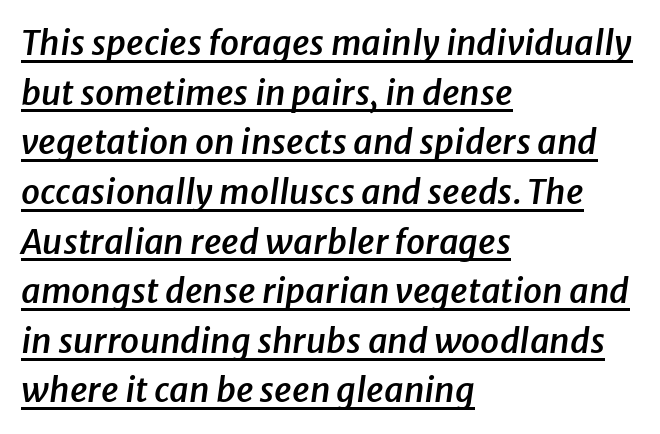
The image shows 34 px semibold type, italic (leaning right); set left-aligned, normal line spacing (1.46x), normal letter spacing, underlined; low stroke contrast and a medium x-height.
